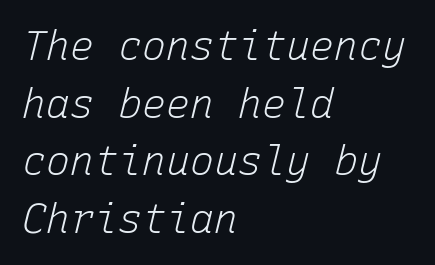
Quick note: interline space is typical. The lettering tilts uniformly, giving the passage an italic look. Compared with typical body copy, the letter spacing here is the same. These lines stack with their left ends in a neat column. The rendering uses typewriter-style spacing with identical character cells.
